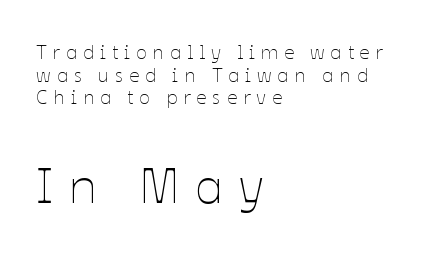
{"italic": "no", "bold": "no", "weight": "thin", "width": "normal", "stroke_contrast": "low", "x_height": "medium", "monospaced": "no", "underline": "no", "align": "left", "line_spacing": "tight", "line_spacing_ratio": 1.13, "letter_spacing": "wide", "letter_spacing_em": 0.3, "larger_block": "second", "size_ratio": 2.55, "glyph_px": 51}
